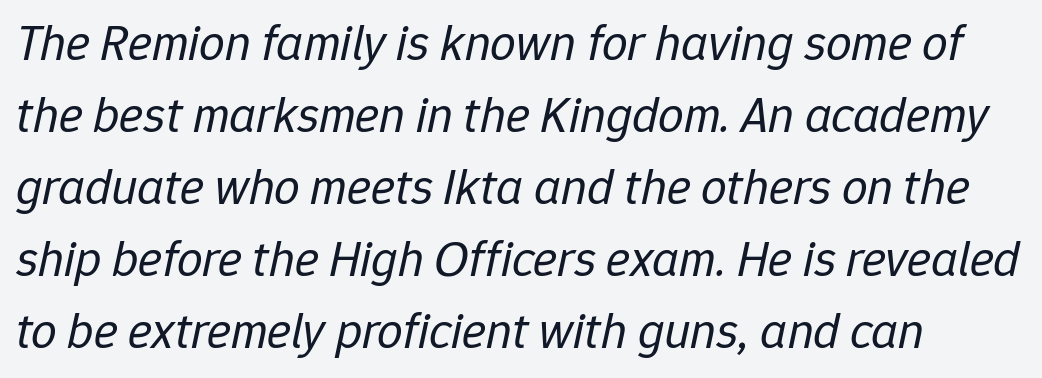
You could not count columns in this text — the font is proportionally spaced. No extra tracking has been applied to these lines. Italic? Definitely — the glyphs are oblique. Leading: standard. Is the type heavy? It reads as light-to-regular instead. Beneath every word, the page is bare.
